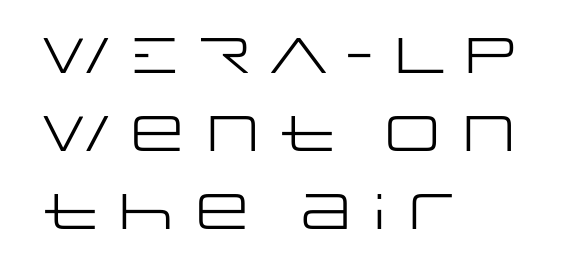
Q: Is the text bold? A: No.
Q: Is the text italic (slanted)? A: No, it is upright.
Q: Is the typeface a serif or a sans-serif typeface? A: Sans-serif.
Q: Is the text underlined? A: No.
Q: How is the paragraph aligned? A: Left-aligned.
Q: Is the spacing between letters normal or unusually wide? A: Normal.
Q: Is the spacing between lines tight, normal or loose? A: Normal.
Q: Width (condensed, normal, or wide)? A: Wide.
Q: Stroke contrast? A: Low.
Q: x-height? A: Large.
Q: Monospaced? A: No.
